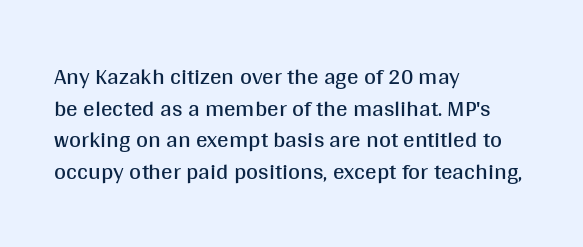
The image shows 23 px text type, upright; set left-aligned, normal line spacing (1.38x), normal letter spacing, not underlined.
